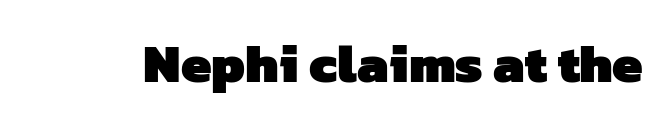
Q: Is the text bold? A: Yes.
Q: Is the typeface a serif or a sans-serif typeface? A: Sans-serif.
Q: Is the text underlined? A: No.
Q: Is the spacing between letters normal or unusually wide? A: Normal.
Q: Width (condensed, normal, or wide)? A: Normal.
Q: Stroke contrast? A: Low.
Q: x-height? A: Medium.
Q: Monospaced? A: No.
